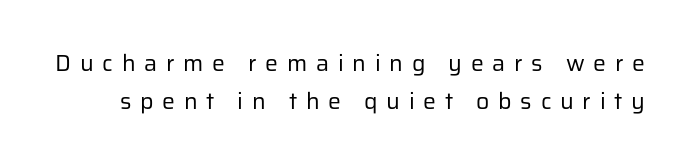
The image shows 23 px text type, upright; set normal line spacing (1.67x), unusually wide letter spacing (+0.38 em), not underlined.
